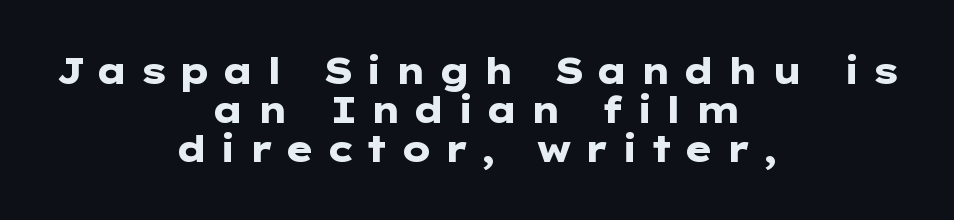
The image shows 36 px heavy, wide sans-serif type, upright; set centered, tight line spacing (1.09x), unusually wide letter spacing (+0.29 em), not underlined; low stroke contrast and a medium x-height.
